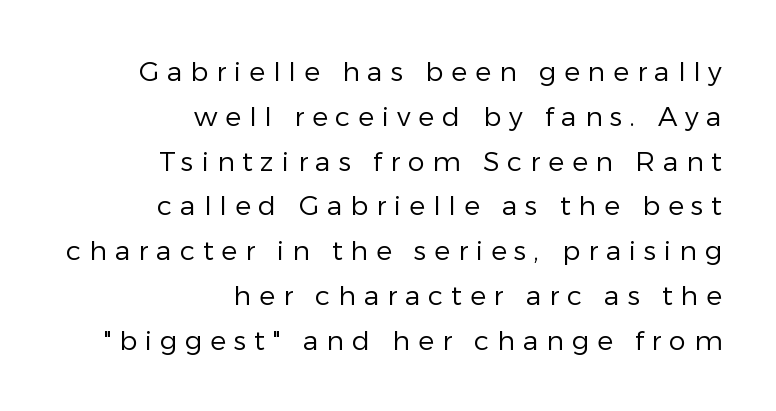
The image shows 27 px text type, upright; set right-aligned, normal line spacing (1.66x), unusually wide letter spacing (+0.29 em), not underlined.
